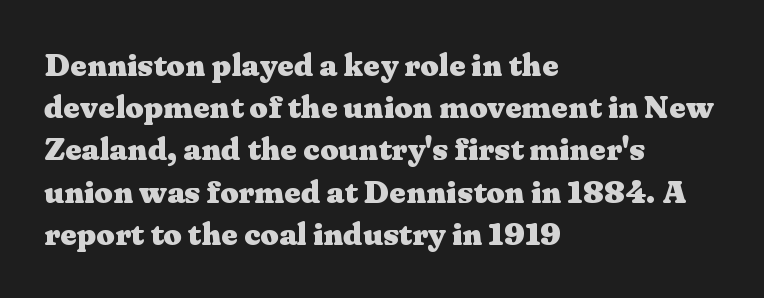
The passage shown is typeset with a serif family. A full-strength bold gives these letters their thick strokes. Anything drawn beneath the words? Only blank space. The space between consecutive lines is moderate. Looks like regular typesetting: each glyph gets only the width it needs. The rag falls on the right side of this text block.
